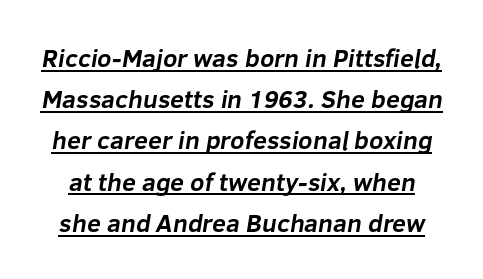
Somebody hit Ctrl+U on this one — the words are underlined. Leading matches the norm, producing a regular column. Inter-character spacing is left at the font's built-in metrics. Summary of weight: heavy, a full bold.
